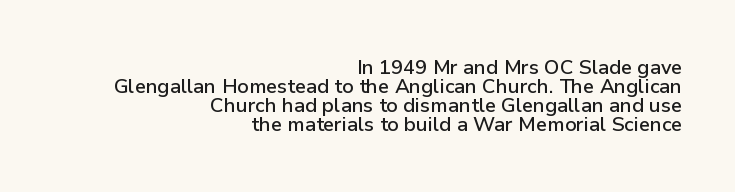
Upright lettering throughout. Nobody touched the tracking dial on this one. Descenders are the only things crossing below the line. Honestly, the rows look squashed on top of each other. Reading down the block, your eye finds every line finishing at a fixed right position.
